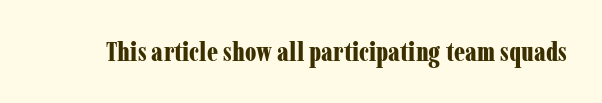
{"italic": "no", "bold": "yes", "underline": "no", "letter_spacing": "normal", "letter_spacing_em": 0.0, "glyph_px": 27}
